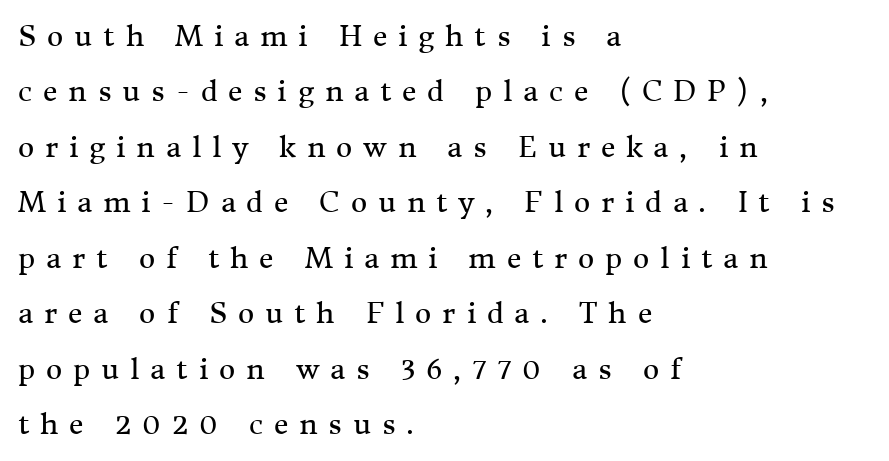
The string is rendered with underlining switched off. Spacing verdict: proportional, widths tailored to each character. Inter-character spacing is expanded well beyond the font's built-in metrics. Stroke mass is kept to a normal reading level or below. A serif font was chosen for this passage.
